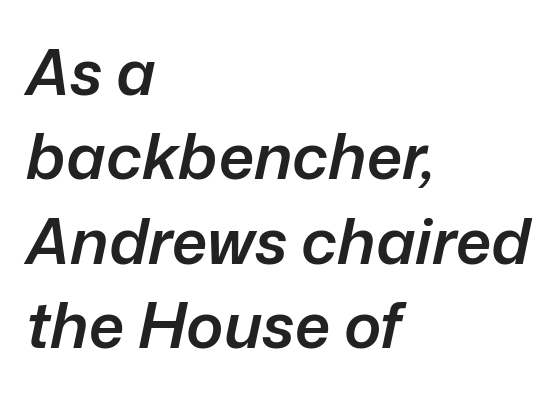
{"italic": "yes", "lean": "right", "slant_degrees": 12, "bold": "semi", "weight": "semibold", "width": "normal", "stroke_contrast": "low", "x_height": "medium", "monospaced": "no", "underline": "no", "align": "left", "line_spacing": "normal", "line_spacing_ratio": 1.34, "letter_spacing": "normal", "letter_spacing_em": 0.0, "glyph_px": 63}
